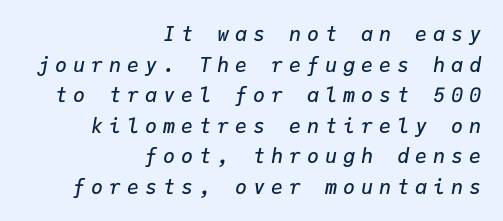
{"italic": "yes", "lean": "right", "slant_degrees": 9, "bold": "semi", "underline": "no", "align": "right", "line_spacing": "normal", "line_spacing_ratio": 1.53, "letter_spacing": "wide", "letter_spacing_em": 0.3, "glyph_px": 20}
